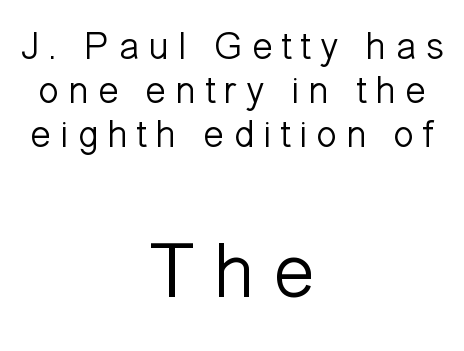
{"serif": "no", "italic": "no", "bold": "no", "weight": "light", "width": "normal", "stroke_contrast": "low", "x_height": "medium", "monospaced": "no", "underline": "no", "align": "center", "line_spacing": "tight", "line_spacing_ratio": 1.13, "letter_spacing": "wide", "letter_spacing_em": 0.21, "larger_block": "second", "size_ratio": 2.0, "glyph_px": 78}
